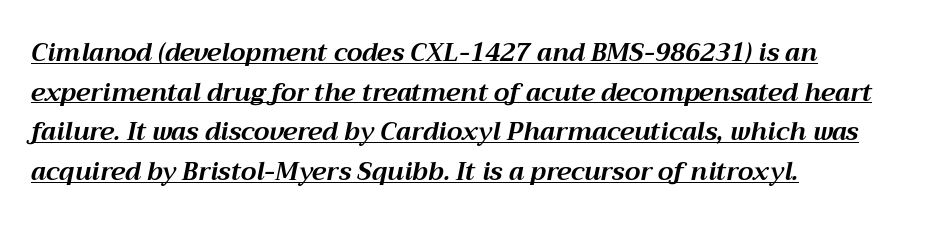
The image shows 25 px bold type, italic (leaning right); set left-aligned, normal line spacing (1.59x), normal letter spacing, underlined.
